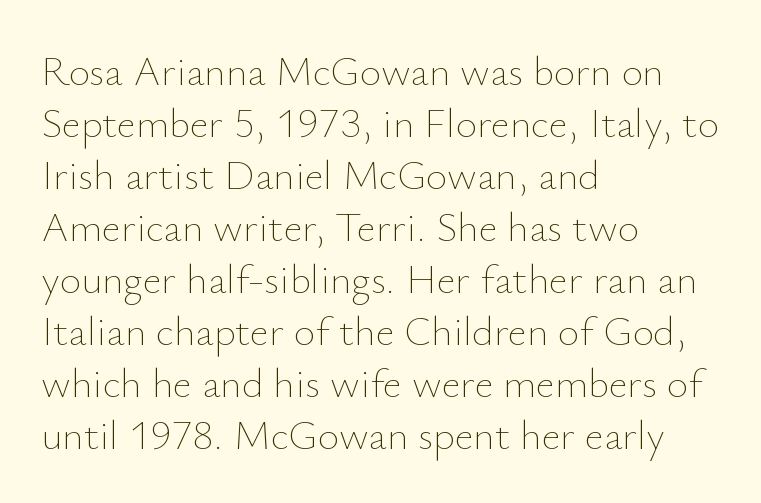
{"italic": "no", "bold": "no", "weight": "thin", "width": "normal", "stroke_contrast": "low", "x_height": "small", "monospaced": "no", "underline": "no", "align": "left", "line_spacing": "normal", "line_spacing_ratio": 1.27, "letter_spacing": "normal", "letter_spacing_em": 0.0, "glyph_px": 41}
